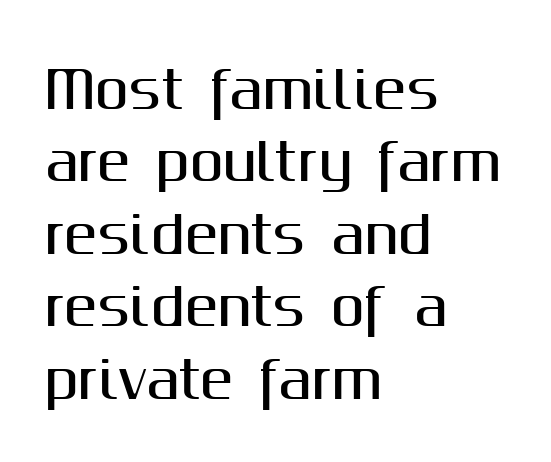
The image shows 50 px sans-serif type, upright; set left-aligned, normal line spacing (1.45x), normal letter spacing, not underlined; medium stroke contrast and a medium x-height.
